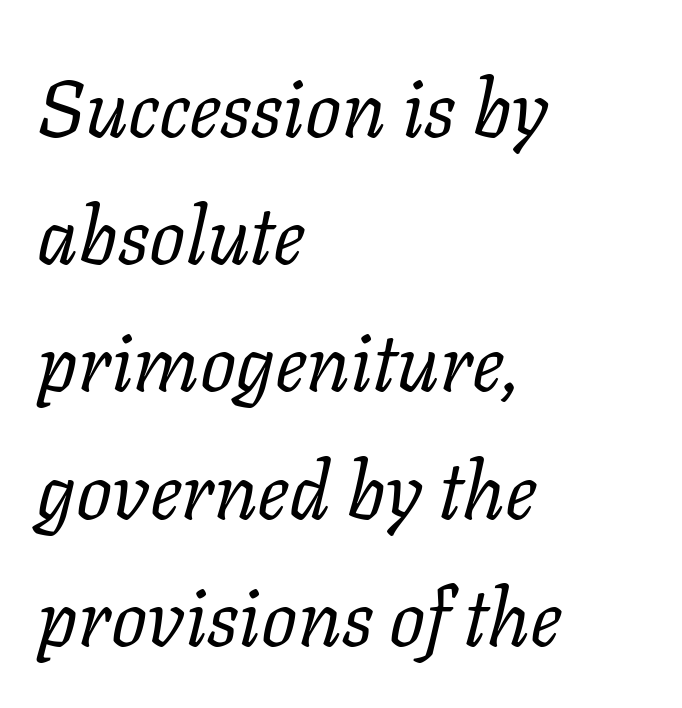
{"serif": "yes", "italic": "yes", "lean": "right", "slant_degrees": 11, "bold": "no", "weight": "regular", "width": "normal", "stroke_contrast": "low", "x_height": "medium", "monospaced": "no", "underline": "no", "align": "left", "line_spacing": "normal", "line_spacing_ratio": 1.59, "letter_spacing": "normal", "letter_spacing_em": 0.0, "glyph_px": 80}
